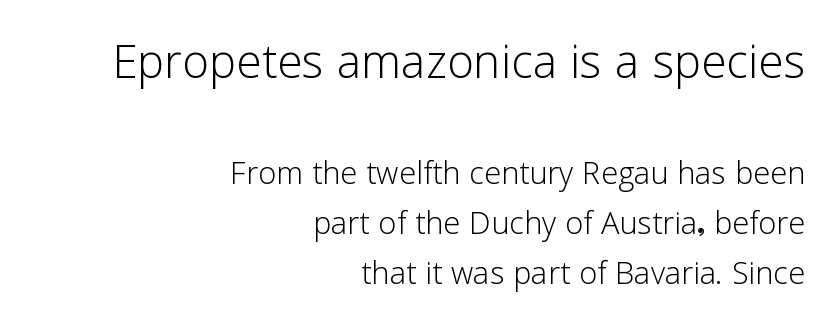
Vertical strokes here are truly vertical. Stems and bowls with no extra thickness — not bold. The baseline area is clear. Font category for this specimen: sans-serif. This rendering leaves character spacing at its baseline value.
